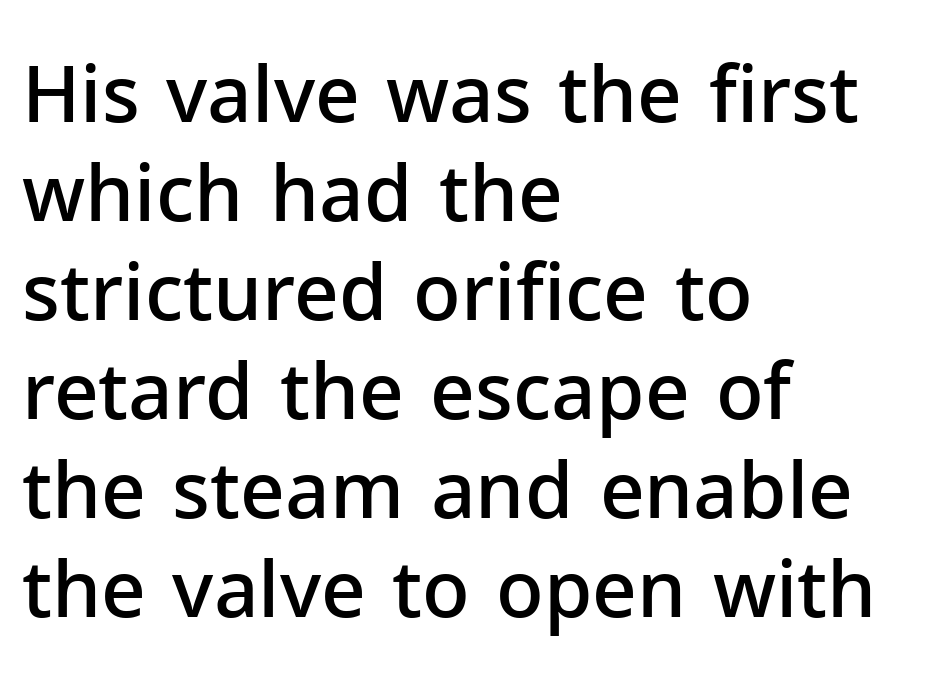
Q: Is the text bold? A: Semi-bold.
Q: Is the text italic (slanted)? A: No, it is upright.
Q: Is the typeface a serif or a sans-serif typeface? A: Sans-serif.
Q: Is the text underlined? A: No.
Q: How is the paragraph aligned? A: Left-aligned.
Q: Is the spacing between letters normal or unusually wide? A: Normal.
Q: Is the spacing between lines tight, normal or loose? A: Normal.
Q: Width (condensed, normal, or wide)? A: Normal.
Q: Stroke contrast? A: Low.
Q: x-height? A: Medium.
Q: Monospaced? A: No.
